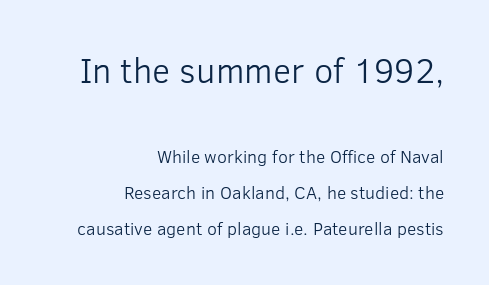
Alignment: flush right. Looks like regular typesetting: each glyph gets only the width it needs. The type family on display is of the sans-serif kind. Observe the ordinary spacing: letters are neighbours, not strangers. The cut favours lightness, reaching ordinary text weight at its darkest.
